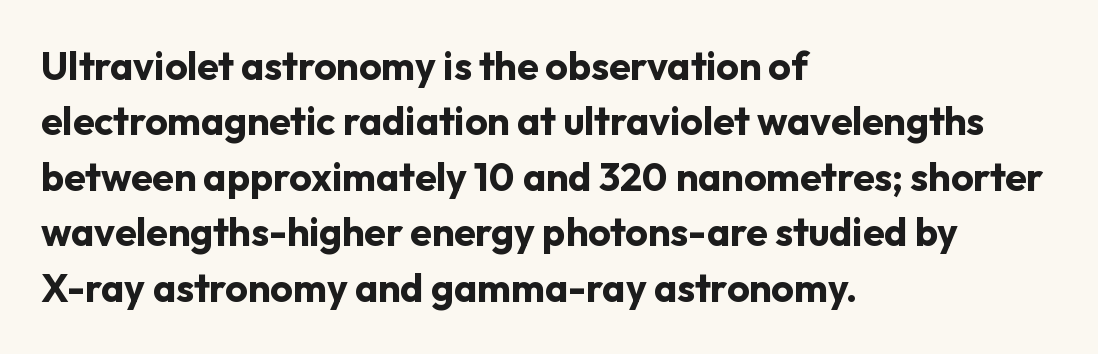
The image shows 39 px bold sans-serif type, upright; set left-aligned, normal line spacing (1.42x), normal letter spacing, not underlined; low stroke contrast and a medium x-height.
